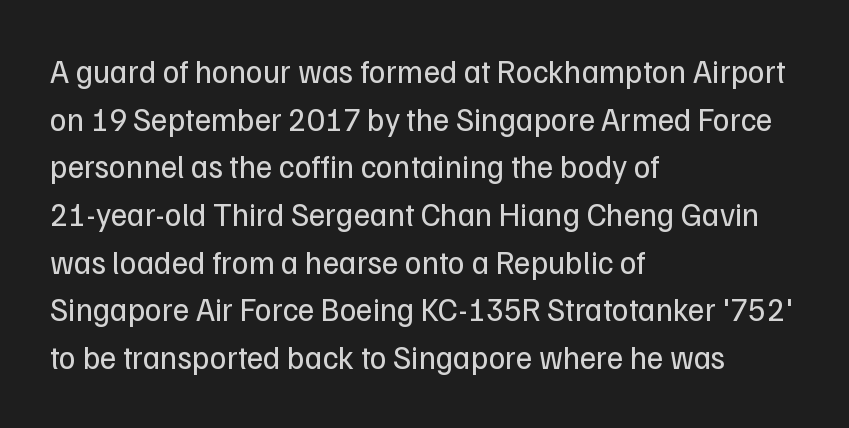
{"serif": "no", "italic": "no", "bold": "no", "weight": "regular", "width": "normal", "stroke_contrast": "low", "x_height": "medium", "monospaced": "no", "underline": "no", "align": "left", "line_spacing": "normal", "line_spacing_ratio": 1.49, "letter_spacing": "normal", "letter_spacing_em": 0.0, "glyph_px": 32}
